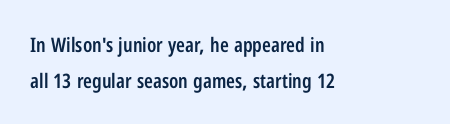
{"italic": "no", "bold": "semi", "underline": "no", "align": "left", "line_spacing_ratio": 1.78, "letter_spacing": "normal", "letter_spacing_em": 0.0, "glyph_px": 20}
